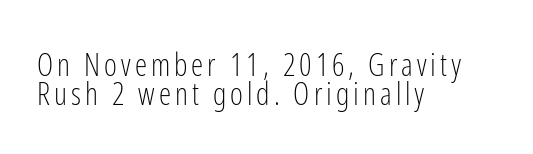
Examine the stroke ends and you'll find no serifs. The rendering anchors every line to the left-hand side. This is not heavy type; no bold has been used. The passage shown is not underscored anywhere. Here the designer chose a conventional face with non-uniform glyph widths. Every character sits straight up, as roman type does.
